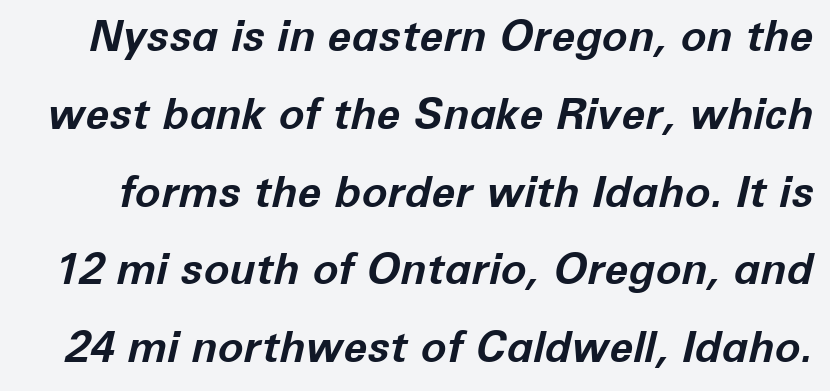
Words float on clear page, feet unadorned. As a designer I'd log this as weight 700, bold. Yep, that's italic — everything's leaning. You could not count columns in this text — the font is proportionally spaced. Glyph-to-glyph distance matches everyday printed text.
